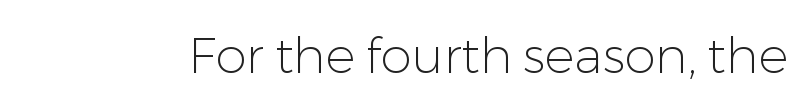
Q: Is the text bold? A: No.
Q: Is the text italic (slanted)? A: No, it is upright.
Q: Is the typeface a serif or a sans-serif typeface? A: Sans-serif.
Q: Is the text underlined? A: No.
Q: Is the spacing between letters normal or unusually wide? A: Normal.
Q: Width (condensed, normal, or wide)? A: Normal.
Q: Stroke contrast? A: Low.
Q: x-height? A: Medium.
Q: Monospaced? A: No.
